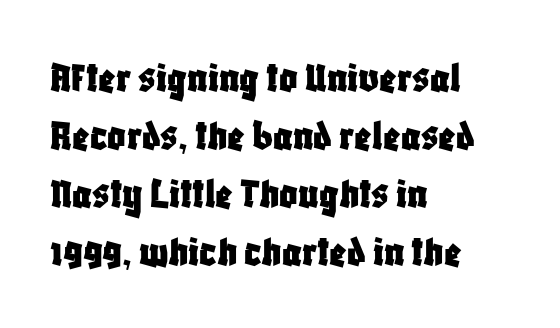
The image shows 45 px condensed sans-serif type, upright; set left-aligned, normal line spacing (1.29x), normal letter spacing, not underlined; low stroke contrast and a large x-height.
